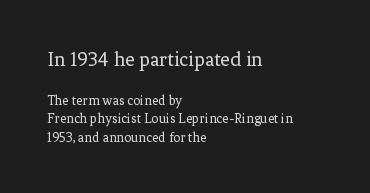
The image shows 21 px text type, upright; set left-aligned, normal line spacing (1.33x), normal letter spacing, not underlined; the first (top) block is 1.5x larger.
